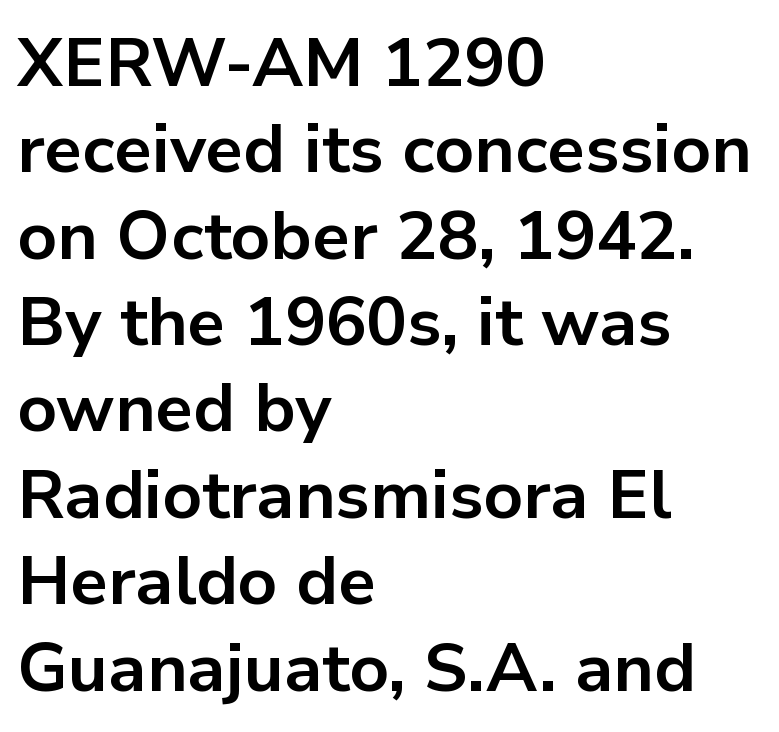
{"serif": "no", "italic": "no", "bold": "yes", "weight": "bold", "width": "normal", "stroke_contrast": "low", "x_height": "medium", "monospaced": "no", "underline": "no", "align": "left", "line_spacing": "normal", "line_spacing_ratio": 1.27, "letter_spacing": "normal", "letter_spacing_em": 0.0, "glyph_px": 68}
